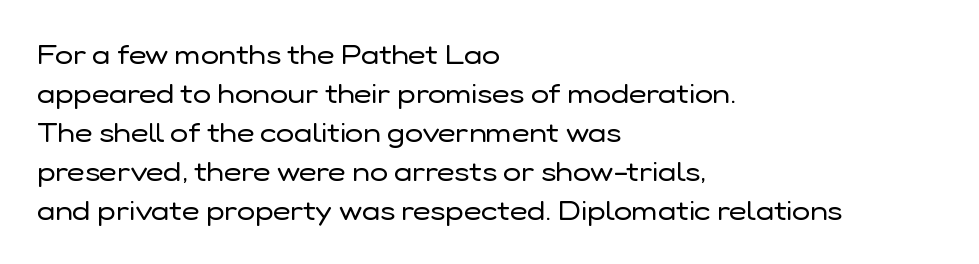
Nothing heavy about these letters — not bold at all. The block of text has a typical density, with ordinary space between rows. Posture: straight, roman, zero tilt. Quick note: underline off. The letterforms sit shoulder to shoulder at normal distance.
